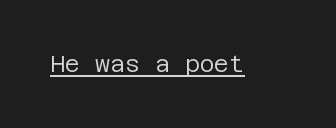
The image shows 23 px text type, upright; set normal letter spacing, underlined.
